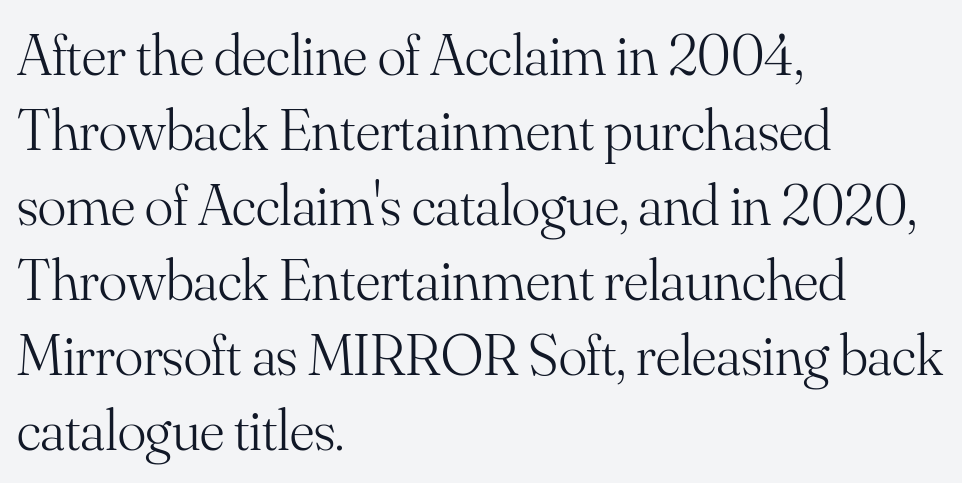
Q: Is the text bold? A: No.
Q: Is the text italic (slanted)? A: No, it is upright.
Q: Is the typeface a serif or a sans-serif typeface? A: Serif.
Q: Is the text underlined? A: No.
Q: How is the paragraph aligned? A: Left-aligned.
Q: Is the spacing between letters normal or unusually wide? A: Normal.
Q: Is the spacing between lines tight, normal or loose? A: Normal.
Q: Width (condensed, normal, or wide)? A: Normal.
Q: Stroke contrast? A: Medium.
Q: x-height? A: Small.
Q: Monospaced? A: No.
